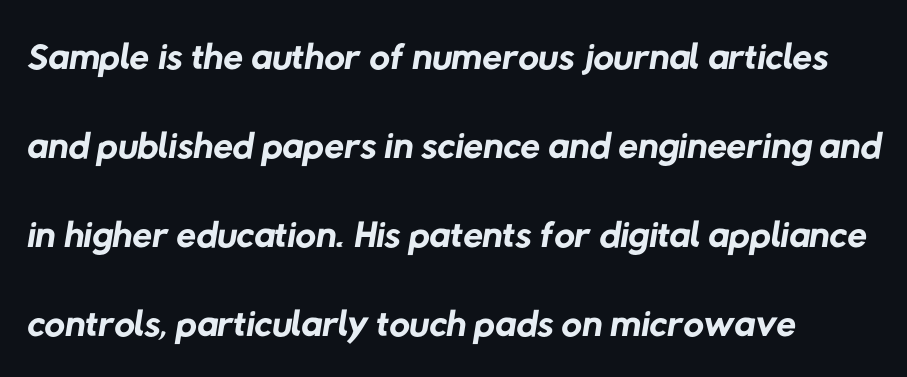
The image shows 57 px regular-weight sans-serif type; set left-aligned, normal line spacing (1.56x), normal letter spacing, not underlined; low stroke contrast and a medium x-height.
